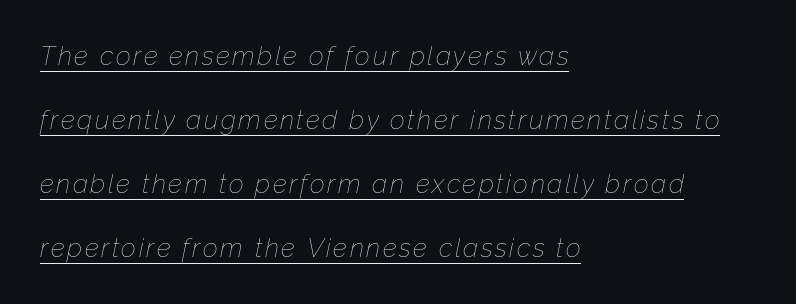
{"italic": "yes", "lean": "right", "slant_degrees": 12, "bold": "no", "underline": "yes", "align": "left", "line_spacing": "loose", "line_spacing_ratio": 2.46, "glyph_px": 26}
